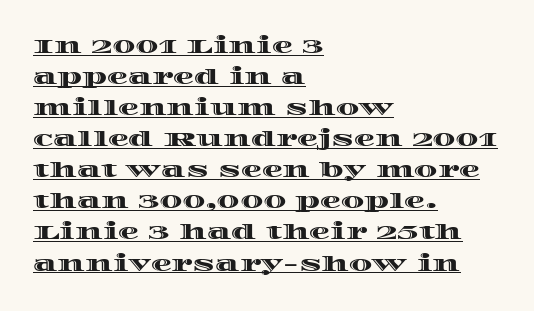
{"italic": "no", "underline": "yes", "align": "left", "line_spacing": "normal", "line_spacing_ratio": 1.48, "letter_spacing": "normal", "letter_spacing_em": 0.0, "glyph_px": 21}
